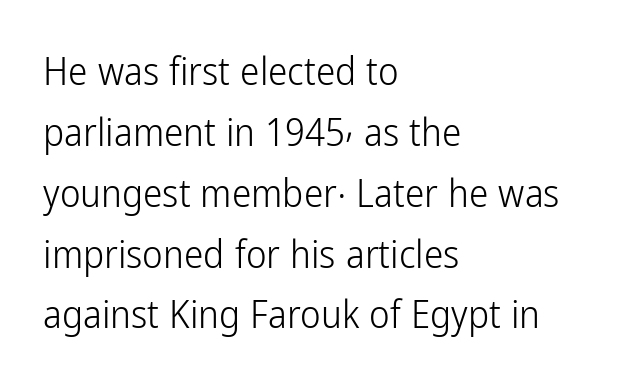
Short note: letters normally spaced. Grotesque or geometric, the face here clearly has no serifs. These lines were composed using upright roman letters. A bare baseline throughout the passage. Heft: none added — not bold. These lines are rendered in a variable-pitch font.
